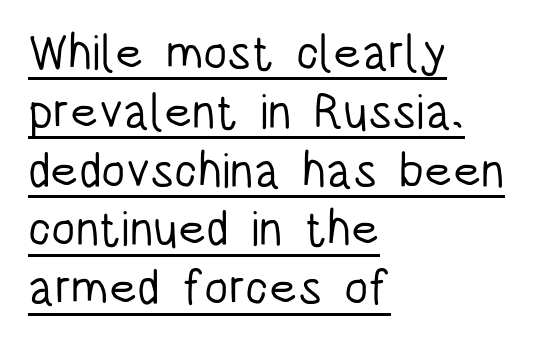
{"serif": "no", "italic": "no", "bold": "no", "weight": "light", "width": "condensed", "stroke_contrast": "low", "x_height": "large", "monospaced": "no", "underline": "yes", "align": "left", "line_spacing_ratio": 1.2, "letter_spacing": "normal", "letter_spacing_em": 0.0, "glyph_px": 49}
